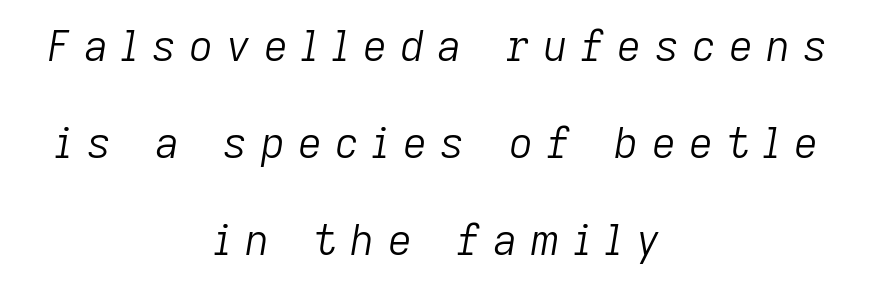
The image shows 42 px light type, italic (leaning right); set centered, loose line spacing (2.31x), unusually wide letter spacing (+0.31 em), not underlined; low stroke contrast and a medium x-height.
